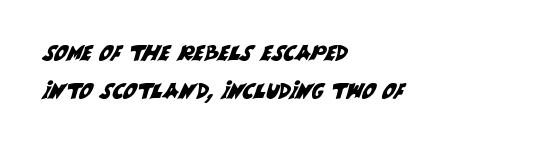
Q: Is the text underlined? A: No.
Q: How is the paragraph aligned? A: Left-aligned.
Q: Is the spacing between letters normal or unusually wide? A: Normal.
